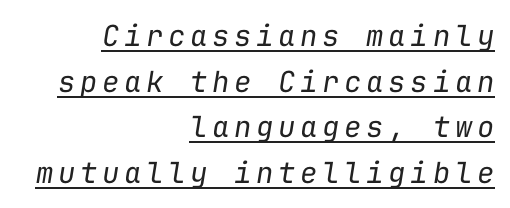
{"italic": "yes", "lean": "right", "slant_degrees": 9, "bold": "no", "weight": "regular", "width": "normal", "stroke_contrast": "low", "x_height": "medium", "monospaced": "yes", "underline": "yes", "align": "right", "line_spacing": "normal", "line_spacing_ratio": 1.57, "glyph_px": 29}
